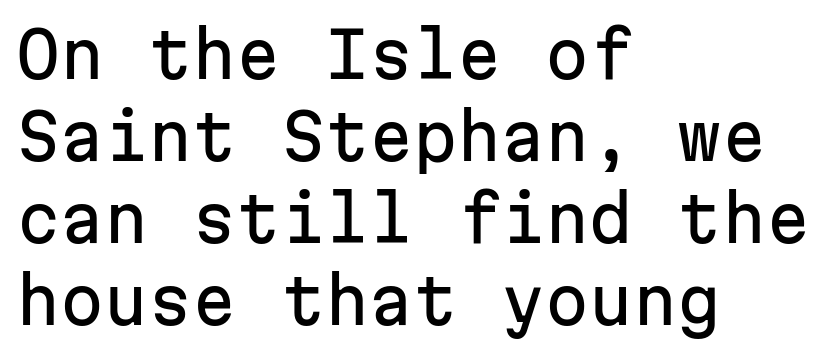
Q: Is the text italic (slanted)? A: No, it is upright.
Q: Is the typeface a serif or a sans-serif typeface? A: Sans-serif.
Q: Is the text underlined? A: No.
Q: How is the paragraph aligned? A: Left-aligned.
Q: Is the spacing between letters normal or unusually wide? A: Normal.
Q: Is the spacing between lines tight, normal or loose? A: Normal.
Q: Width (condensed, normal, or wide)? A: Normal.
Q: Stroke contrast? A: Low.
Q: x-height? A: Medium.
Q: Monospaced? A: Yes.
